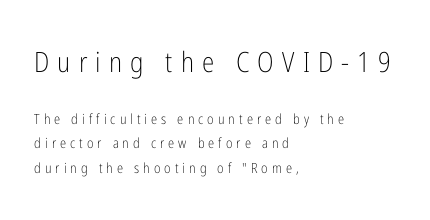
The image shows 28 px light, condensed sans-serif type, upright; set left-aligned, line spacing 1.74x, unusually wide letter spacing (+0.29 em), not underlined; the first (top) block is 2.0x larger; low stroke contrast and a medium x-height.
